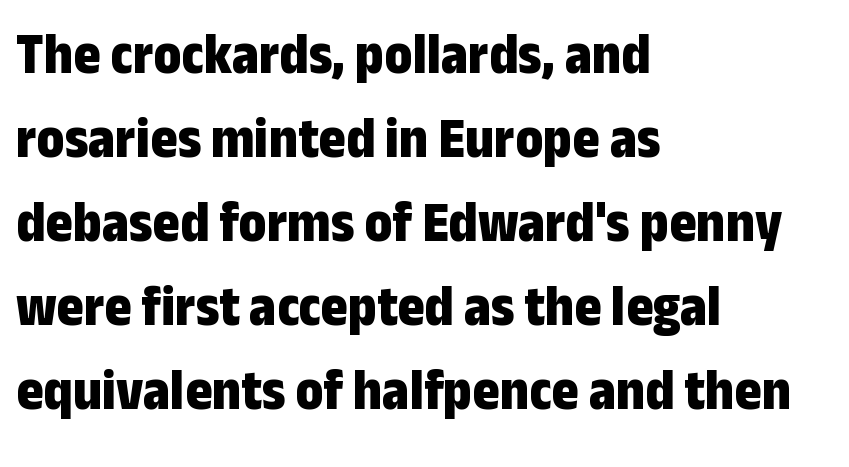
Does the type have serifs? No, each stem ends abruptly. Anything drawn beneath the words? Only blank space. Compared with an ordinary text face, these strokes are far heavier — a full bold. Inter-character spacing is left at the font's built-in metrics. The compositor pushed each line to the left boundary. Looks like regular typesetting: each glyph gets only the width it needs.
